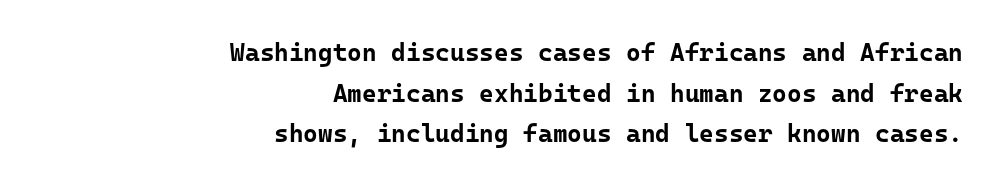
A dark, heavy texture on the line: the type is bold. This sample uses plain, unmodified letter spacing. The typography opts for an upright posture over an oblique one. Does the copy run flush right? Yes — the right margin is perfectly even.
